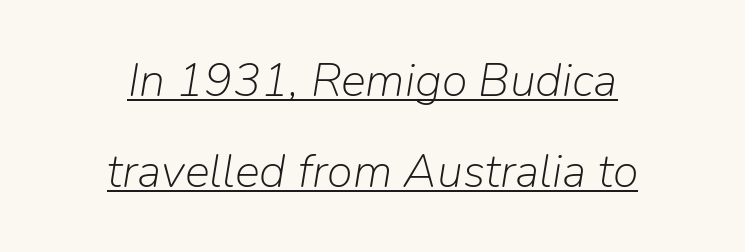
A baseline rule has been typeset under these characters. Caption: multi-line text, centered on the measure. You can tell it's italic because the verticals aren't actually vertical. Default kerning and tracking; the words read as compact shapes. The space between consecutive lines is lavish. The font is comparable to plain body text, perhaps lighter.
